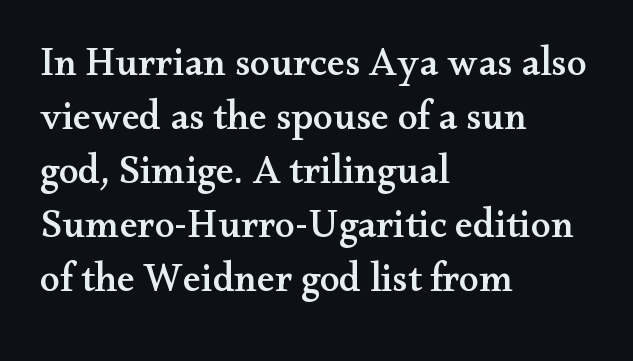
{"serif": "yes", "italic": "no", "width": "wide", "stroke_contrast": "medium", "x_height": "small", "monospaced": "no", "underline": "no", "align": "left", "line_spacing": "normal", "line_spacing_ratio": 1.35, "letter_spacing": "normal", "letter_spacing_em": 0.0, "glyph_px": 40}
